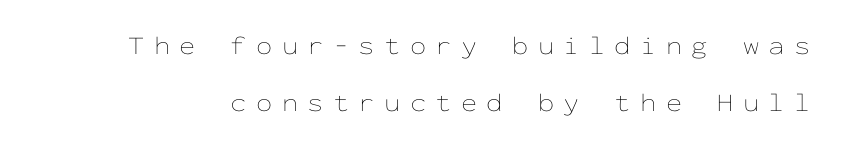
{"italic": "no", "bold": "no", "underline": "no", "line_spacing": "loose", "line_spacing_ratio": 2.21, "letter_spacing": "wide", "letter_spacing_em": 0.36, "glyph_px": 26}
